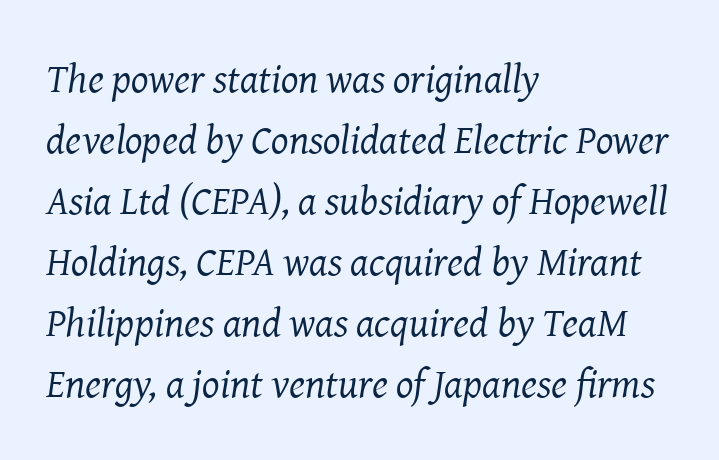
{"serif": "yes", "italic": "yes", "lean": "right", "slant_degrees": 8, "bold": "no", "weight": "regular", "width": "normal", "stroke_contrast": "medium", "x_height": "medium", "monospaced": "no", "underline": "no", "align": "left", "line_spacing": "normal", "line_spacing_ratio": 1.49, "letter_spacing": "normal", "letter_spacing_em": 0.0, "glyph_px": 41}
